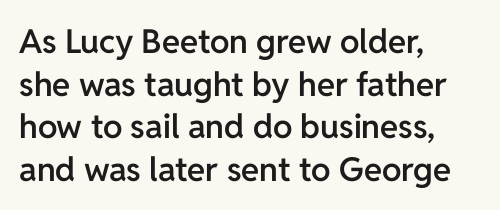
The image shows 33 px semibold sans-serif type, upright; set left-aligned, normal line spacing (1.29x), normal letter spacing, not underlined; low stroke contrast and a medium x-height.
